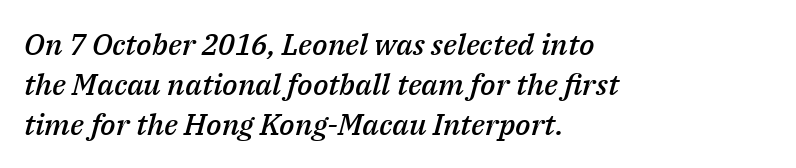
The image shows 30 px semibold type, italic (leaning right); set left-aligned, normal line spacing (1.33x), normal letter spacing, not underlined; medium stroke contrast and a medium x-height.
